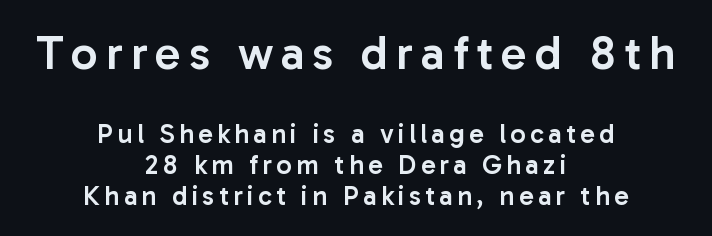
You could not count columns in this text — the font is proportionally spaced. Font category for this specimen: sans-serif. Underlining? Definitely not there. The rendering shrinks the type as you move from the upper chunk to the lower. The font is running at a semibold setting, under full bold.
